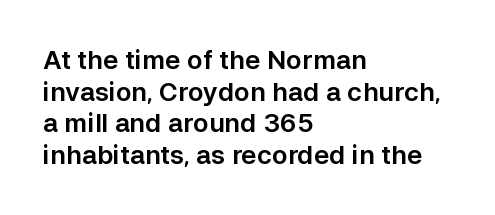
Q: Is the text italic (slanted)? A: No, it is upright.
Q: Is the text underlined? A: No.
Q: How is the paragraph aligned? A: Left-aligned.
Q: Is the spacing between letters normal or unusually wide? A: Normal.
